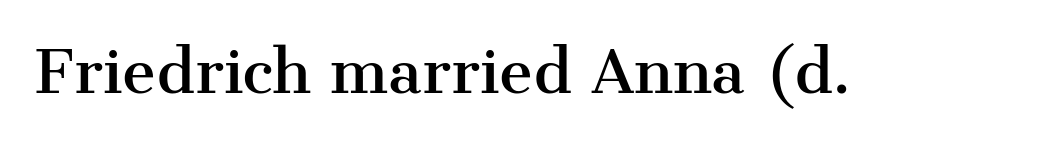
The image shows 58 px serif type, upright; set normal letter spacing, not underlined; medium stroke contrast and a medium x-height.
